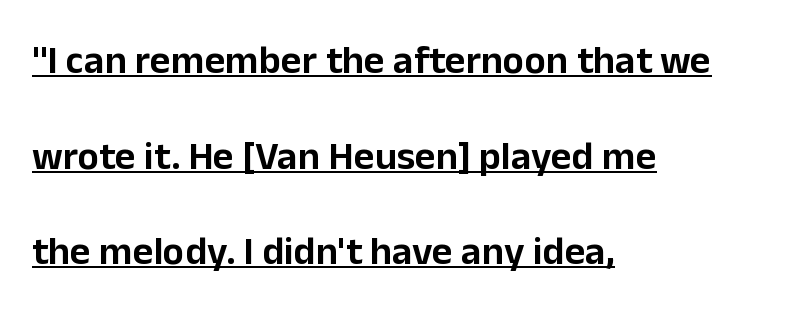
The designer went with a sans here, leaving each stem footless. Every stem runs plumb, perpendicular to the baseline. The rendering keeps characters at their native spacing. The glyphs are accompanied by a horizontal stroke just below them.
